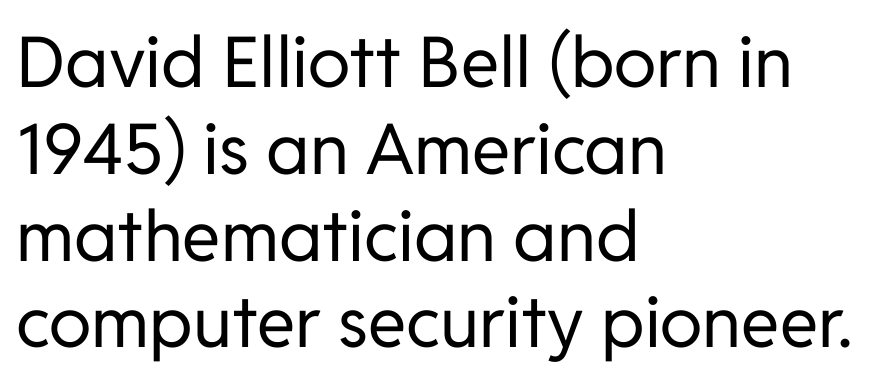
Do the characters align in a grid? No, the font is proportional. Unlike italic type, these characters show no tilt at all. Nope, no serifs anywhere on these letters. Check under the words: just untouched page.
